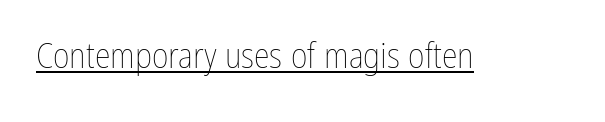
The image shows 36 px thin, condensed type, upright; set normal letter spacing, underlined; low stroke contrast and a medium x-height.
